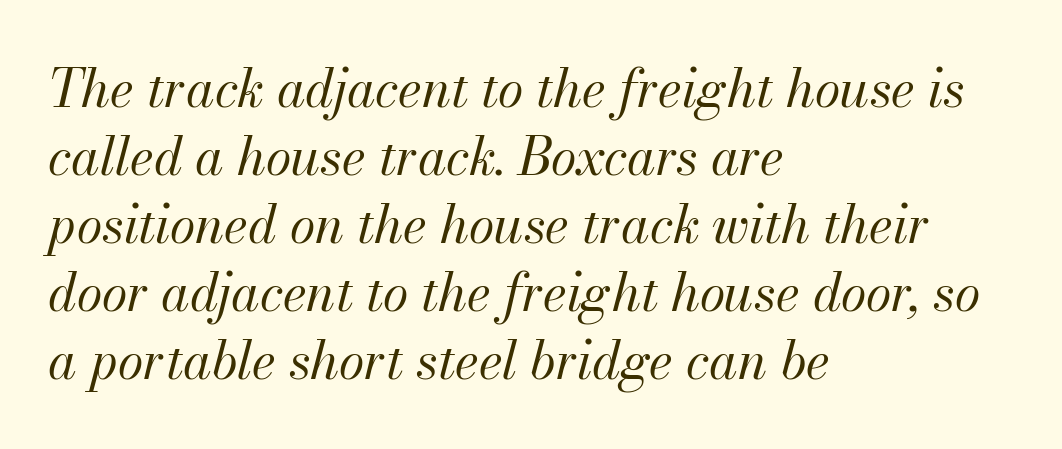
Q: Is the text bold? A: No.
Q: Is the text italic (slanted)? A: Yes, it leans right by about 13 degrees.
Q: Is the text underlined? A: No.
Q: How is the paragraph aligned? A: Left-aligned.
Q: Is the spacing between letters normal or unusually wide? A: Normal.
Q: Is the spacing between lines tight, normal or loose? A: Normal.
Q: Width (condensed, normal, or wide)? A: Normal.
Q: Stroke contrast? A: Medium.
Q: x-height? A: Small.
Q: Monospaced? A: No.
